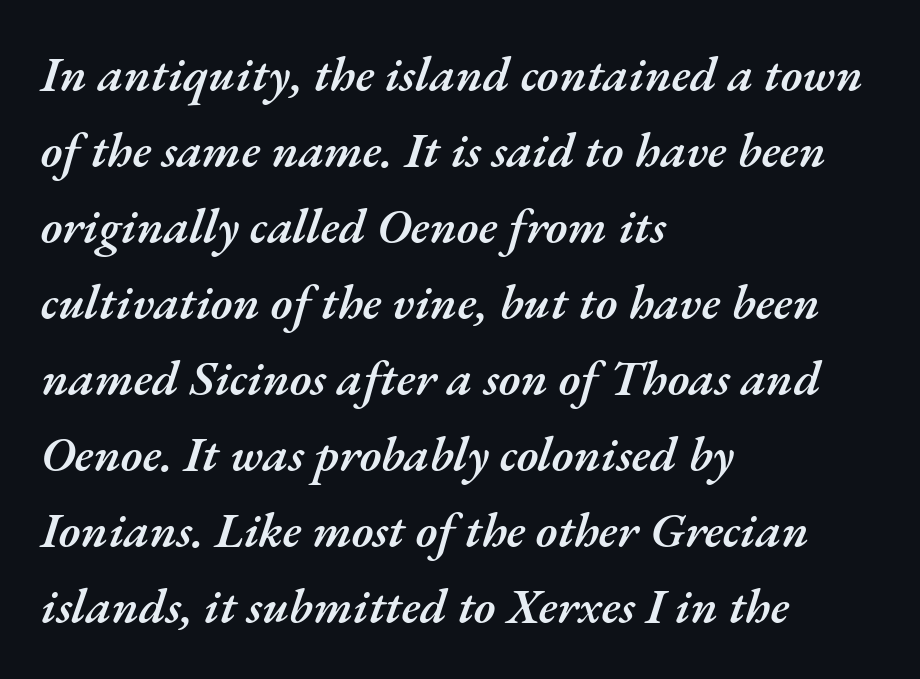
Is the type slanted? Yes — the strokes lean at a clear angle. The passage shown stacks its lines at a standard gap. The rendering uses natural spacing where letterforms have individual widths. This sample is left-justified, so line endings fall wherever the words run out.
